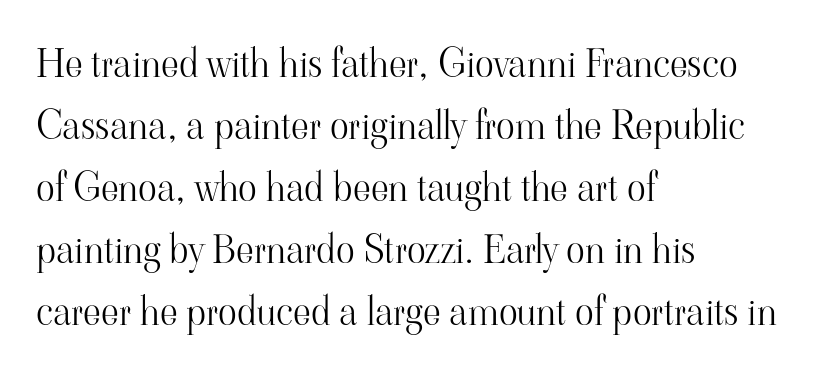
{"serif": "yes", "italic": "no", "bold": "no", "weight": "light", "width": "normal", "stroke_contrast": "high", "x_height": "small", "monospaced": "no", "underline": "no", "align": "left", "line_spacing": "normal", "line_spacing_ratio": 1.59, "letter_spacing": "normal", "letter_spacing_em": 0.0, "glyph_px": 39}
